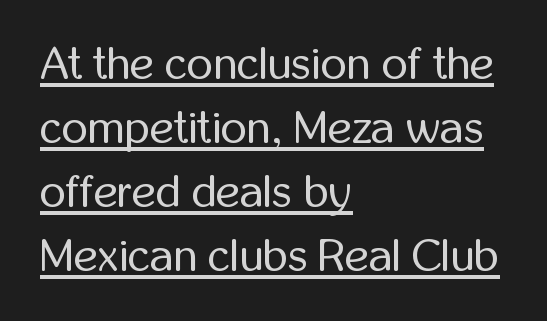
Proportional: the letters do not fall into vertical columns. Honestly, the row spacing looks completely unremarkable. One-word summary of the alignment: left. Students, note that the glyphs here touch the page at normal intervals. No letter is thick-stroked: the sample isn't bold. Check where the strokes stop: nothing finishes them off — pure sans.
